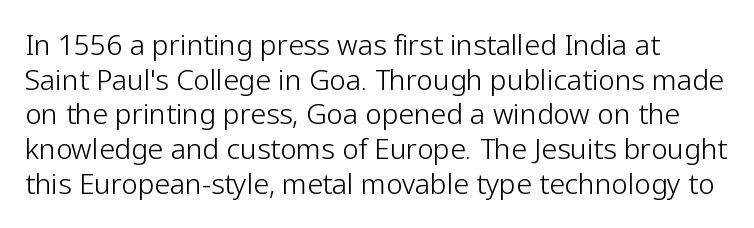
{"serif": "no", "italic": "no", "bold": "no", "weight": "light", "width": "normal", "stroke_contrast": "low", "x_height": "medium", "monospaced": "no", "underline": "no", "line_spacing_ratio": 1.24, "letter_spacing": "normal", "letter_spacing_em": 0.0, "glyph_px": 28}
